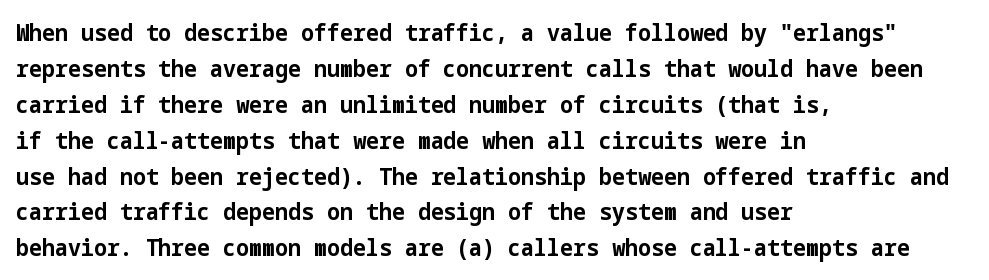
Q: Is the text bold? A: Yes.
Q: Is the text italic (slanted)? A: No, it is upright.
Q: Is the text underlined? A: No.
Q: How is the paragraph aligned? A: Left-aligned.
Q: Is the spacing between letters normal or unusually wide? A: Normal.
Q: Is the spacing between lines tight, normal or loose? A: Normal.
